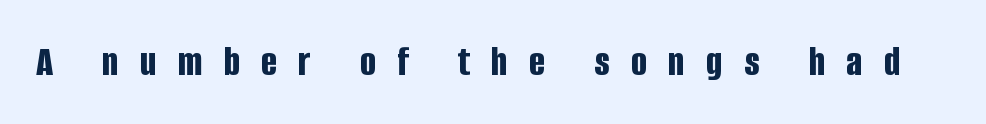
The image shows 43 px bold, condensed sans-serif type, upright; set unusually wide letter spacing (+0.49 em), not underlined; low stroke contrast and a large x-height.
